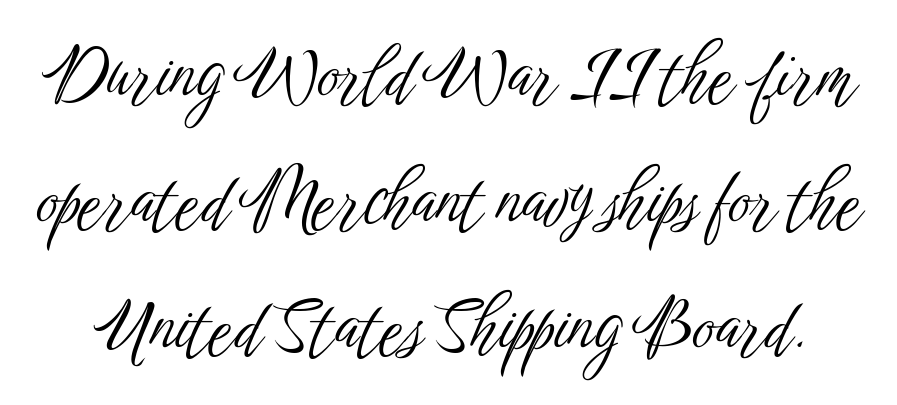
Check where the strokes stop: nothing finishes them off — pure sans. Is this a heavy cut? Hardly; it is regular or lighter. Spacing verdict: proportional, widths tailored to each character. Here the glyphs are tracked normally, forming tight word shapes.
